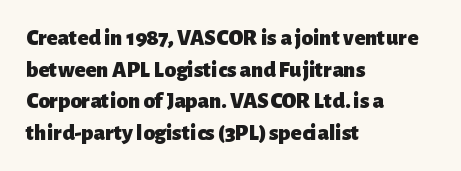
{"italic": "no", "bold": "yes", "underline": "no", "align": "left", "line_spacing": "normal", "line_spacing_ratio": 1.37, "letter_spacing": "normal", "letter_spacing_em": 0.0, "glyph_px": 23}
